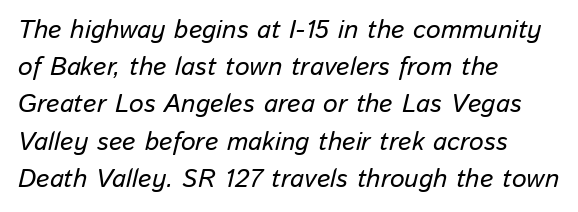
How are the letters spaced? Ordinarily, with no added tracking. Observe the lean: these are italic letterforms. A normal amount of white space separates one row of letters from the next. Honestly, there is no underline to notice here at all.
